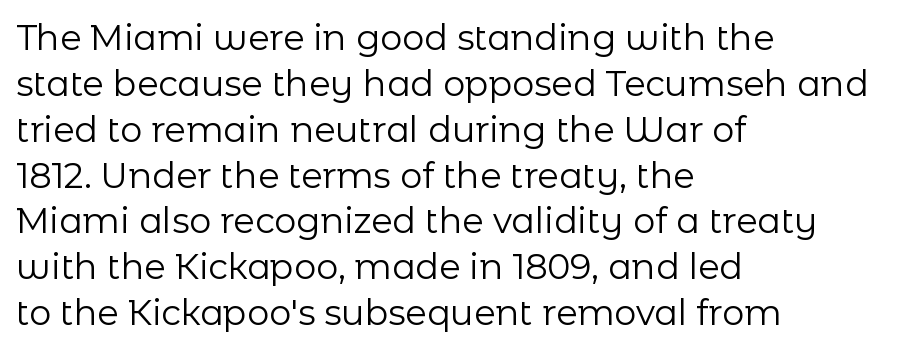
Q: Is the text bold? A: No.
Q: Is the text italic (slanted)? A: No, it is upright.
Q: Is the typeface a serif or a sans-serif typeface? A: Sans-serif.
Q: Is the text underlined? A: No.
Q: How is the paragraph aligned? A: Left-aligned.
Q: Is the spacing between letters normal or unusually wide? A: Normal.
Q: Is the spacing between lines tight, normal or loose? A: Normal.
Q: Width (condensed, normal, or wide)? A: Normal.
Q: Stroke contrast? A: Low.
Q: x-height? A: Medium.
Q: Monospaced? A: No.
